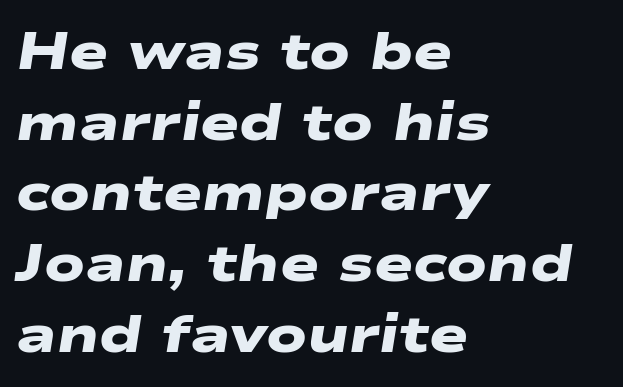
The image shows 52 px heavy, wide sans-serif type; set left-aligned, normal line spacing (1.36x), normal letter spacing, not underlined; low stroke contrast and a medium x-height.
